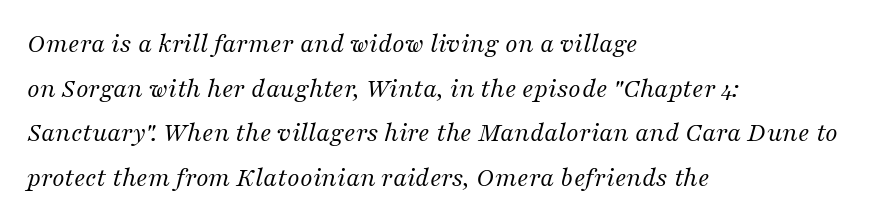
Q: Is the text bold? A: No.
Q: Is the text italic (slanted)? A: Yes, it leans right by about 16 degrees.
Q: Is the typeface a serif or a sans-serif typeface? A: Serif.
Q: Is the text underlined? A: No.
Q: How is the paragraph aligned? A: Left-aligned.
Q: Is the spacing between letters normal or unusually wide? A: Normal.
Q: Is the spacing between lines tight, normal or loose? A: Normal.
Q: Width (condensed, normal, or wide)? A: Normal.
Q: Stroke contrast? A: Medium.
Q: x-height? A: Medium.
Q: Monospaced? A: No.
